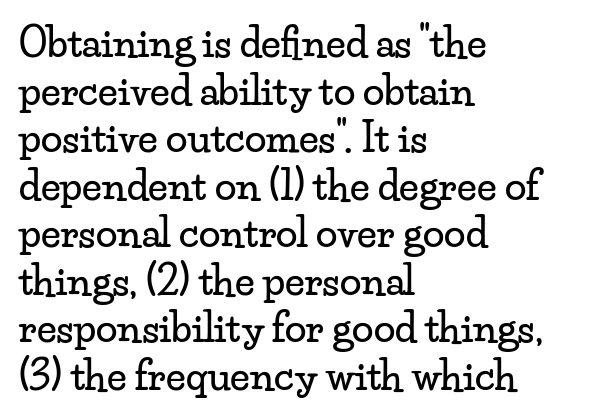
The image shows 39 px wide serif type, upright; set left-aligned, line spacing 1.22x, normal letter spacing, not underlined; low stroke contrast and a small x-height.
